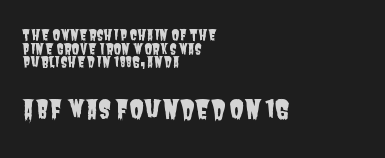
The image shows 26 px text type; set left-aligned, tight line spacing (0.98x), normal letter spacing, not underlined; the second (bottom) block is 1.86x larger.
